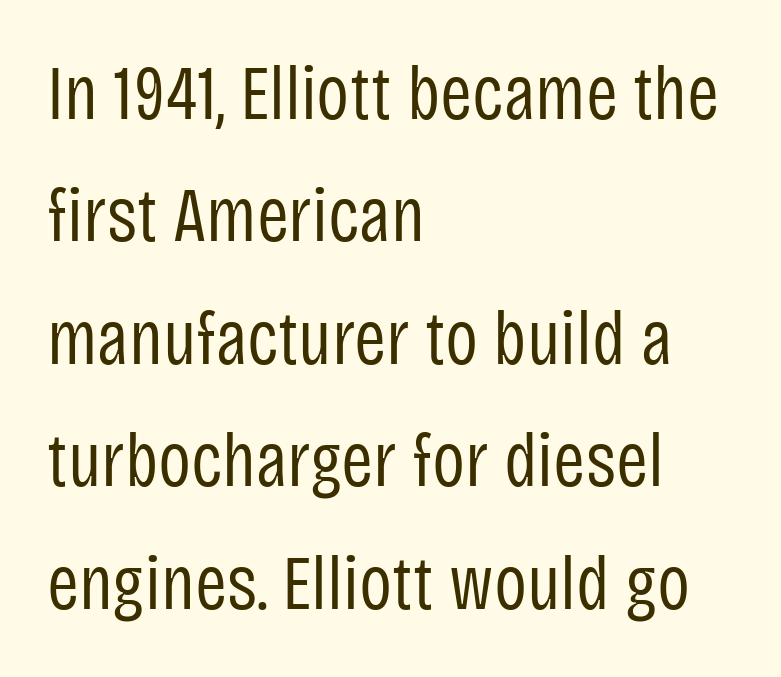
The image shows 77 px regular-weight, condensed sans-serif type, upright; set left-aligned, normal line spacing (1.59x), normal letter spacing, not underlined; low stroke contrast and a large x-height.
